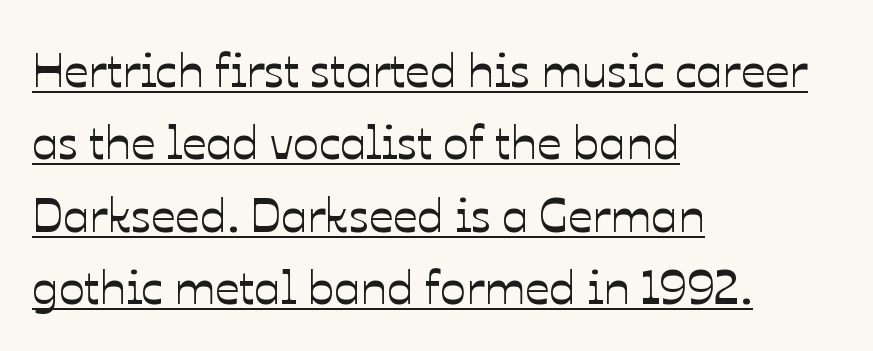
The face used here is proportionally spaced, like ordinary book or web type. Each line starts at the same left margin while the right side varies. The lettering holds an erect, upright posture throughout. Check the space under the baseline: a stroke is drawn there.
